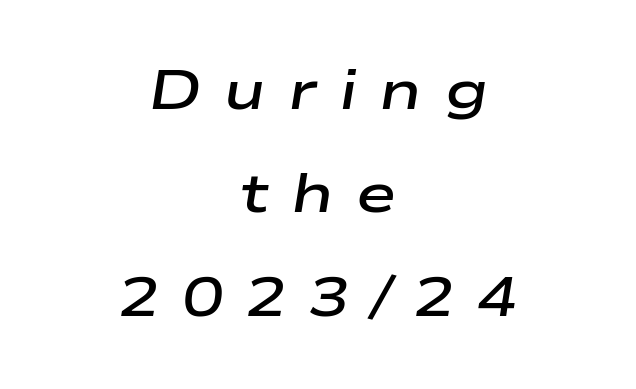
Q: Is the text bold? A: Semi-bold.
Q: Is the text italic (slanted)? A: Yes, it leans right by about 9 degrees.
Q: Is the text underlined? A: No.
Q: How is the paragraph aligned? A: Centered.
Q: Is the spacing between letters normal or unusually wide? A: Unusually wide.
Q: Width (condensed, normal, or wide)? A: Wide.
Q: Stroke contrast? A: Low.
Q: x-height? A: Medium.
Q: Monospaced? A: No.
